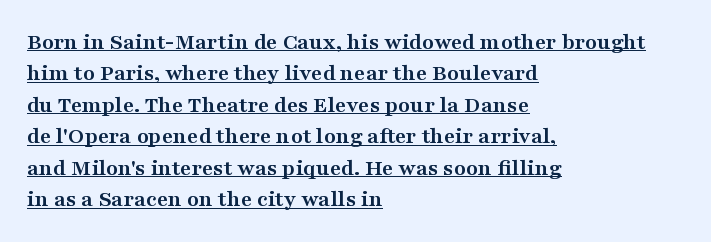
Every letter is thick-stroked: bold, no question. The rag falls on the right side of this text block. Standard letterfit; no display-style spreading of the glyphs. Emphasis is given by a line drawn under the lettering.
